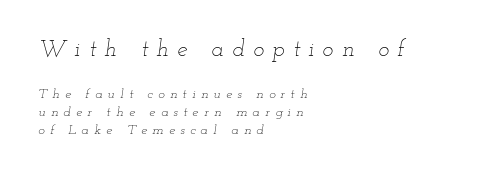
Q: Is the text bold? A: No.
Q: Is the text italic (slanted)? A: Yes, it leans right by about 12 degrees.
Q: Is the text underlined? A: No.
Q: How is the paragraph aligned? A: Left-aligned.
Q: Is the spacing between letters normal or unusually wide? A: Unusually wide.
Q: Is the spacing between lines tight, normal or loose? A: Normal.
Q: Which block of text is set in a larger size, the first (top) or the second (bottom)? A: The first (top) one.
